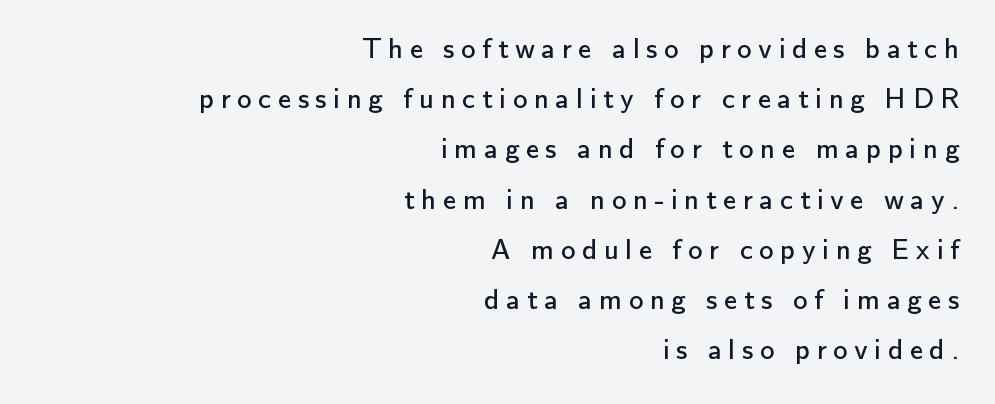
{"serif": "no", "italic": "no", "bold": "no", "weight": "regular", "width": "normal", "stroke_contrast": "low", "x_height": "small", "monospaced": "no", "underline": "no", "align": "right", "line_spacing_ratio": 1.73, "letter_spacing": "wide", "letter_spacing_em": 0.23, "glyph_px": 29}
